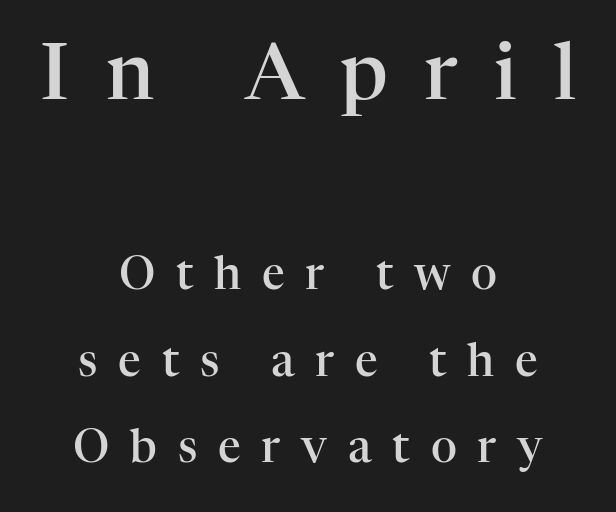
{"serif": "yes", "italic": "no", "bold": "semi", "weight": "semibold", "width": "normal", "stroke_contrast": "high", "x_height": "medium", "monospaced": "no", "underline": "no", "align": "center", "line_spacing": "loose", "line_spacing_ratio": 1.93, "letter_spacing": "wide", "letter_spacing_em": 0.46, "larger_block": "first", "size_ratio": 1.76, "glyph_px": 79}
